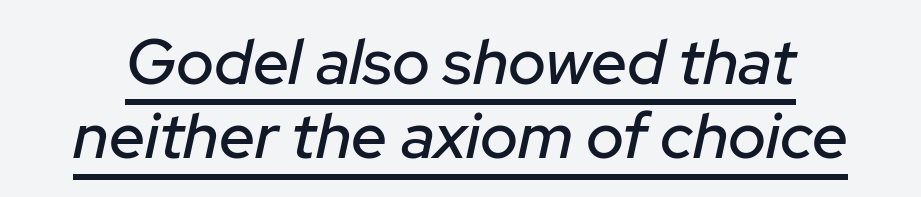
Q: Is the text italic (slanted)? A: Yes, it leans right by about 12 degrees.
Q: Is the text underlined? A: Yes.
Q: Is the spacing between letters normal or unusually wide? A: Normal.
Q: Width (condensed, normal, or wide)? A: Normal.
Q: Stroke contrast? A: Low.
Q: x-height? A: Medium.
Q: Monospaced? A: No.
